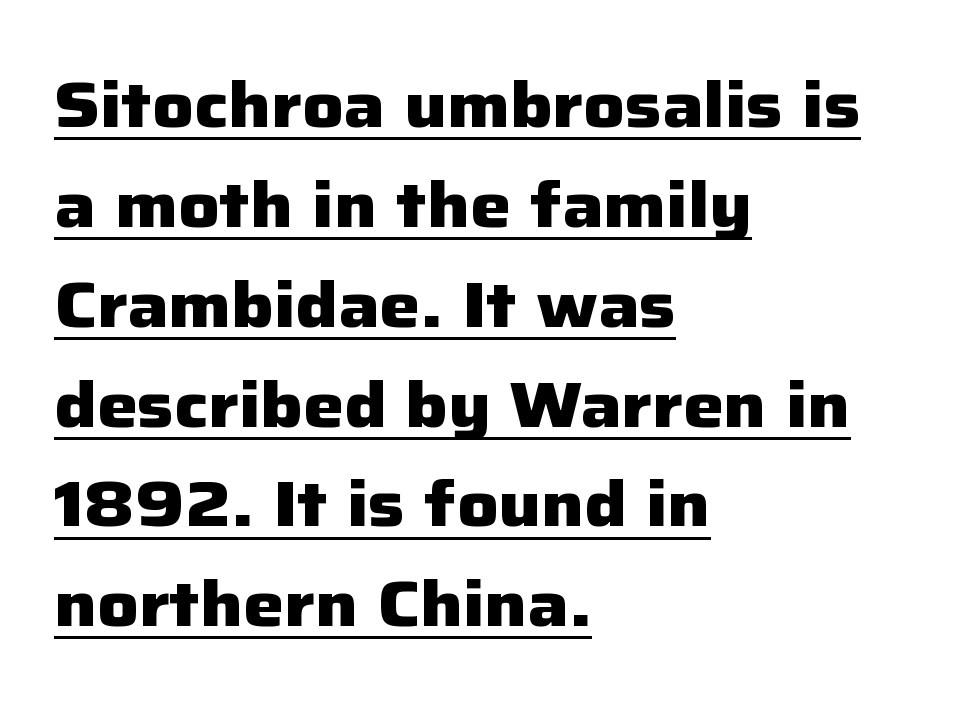
{"serif": "no", "italic": "no", "bold": "yes", "weight": "heavy", "width": "normal", "stroke_contrast": "low", "x_height": "medium", "monospaced": "no", "underline": "yes", "align": "left", "line_spacing": "normal", "line_spacing_ratio": 1.56, "letter_spacing": "normal", "letter_spacing_em": 0.0, "glyph_px": 64}
